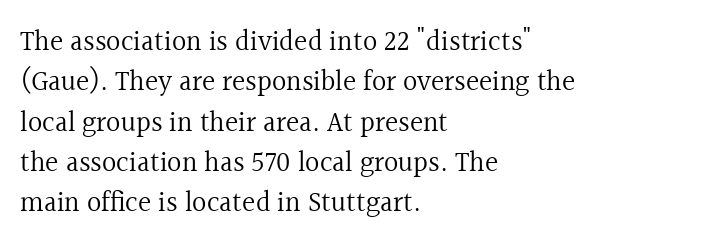
Q: Is the text bold? A: No.
Q: Is the text italic (slanted)? A: No, it is upright.
Q: Is the typeface a serif or a sans-serif typeface? A: Serif.
Q: Is the text underlined? A: No.
Q: How is the paragraph aligned? A: Left-aligned.
Q: Is the spacing between letters normal or unusually wide? A: Normal.
Q: Is the spacing between lines tight, normal or loose? A: Normal.
Q: Width (condensed, normal, or wide)? A: Normal.
Q: x-height? A: Medium.
Q: Monospaced? A: No.
